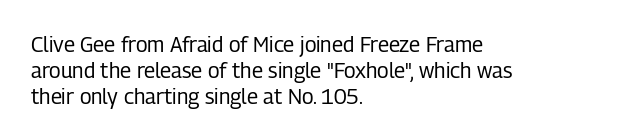
Visually the block forms a straight wall on the left and a jagged coastline on the right. This sample uses plain, unmodified letter spacing. The face looks like a standard text weight, possibly lighter. Check under the words: just untouched page. Does the lettering tilt? It doesn't — this is upright.
